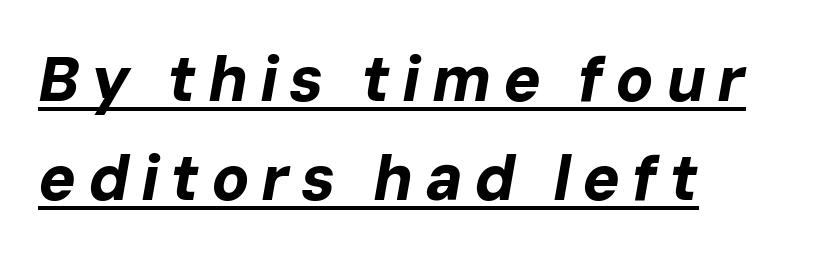
The image shows 63 px bold type, italic (leaning right); set left-aligned, normal line spacing (1.57x), underlined; low stroke contrast and a medium x-height.
